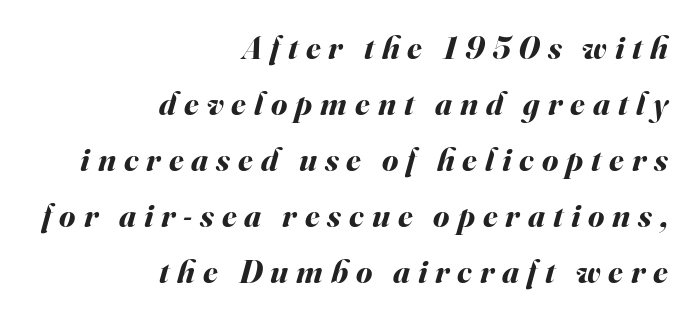
The image shows 33 px bold type, italic (leaning right); set right-aligned, normal line spacing (1.7x), unusually wide letter spacing (+0.24 em), not underlined; medium stroke contrast and a small x-height.
